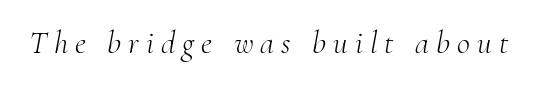
These lines were composed using italics. The space directly below the letters is spotless. Proportional: the letters do not fall into vertical columns. Is the type heavy? It reads as light-to-regular instead. The gaps between neighbouring characters are conspicuously large.
